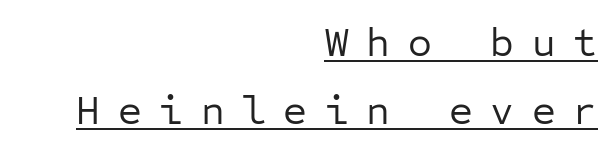
The passage shown is typeset with a sans-serif family. Spacing verdict: monospaced, one width for all characters. The passage shown stacks its lines at a standard gap. Honestly, the underline is the first thing you notice here. You can tell it's not italic because the verticals are truly vertical. Is this a heavy cut? Hardly; it is regular or lighter.
